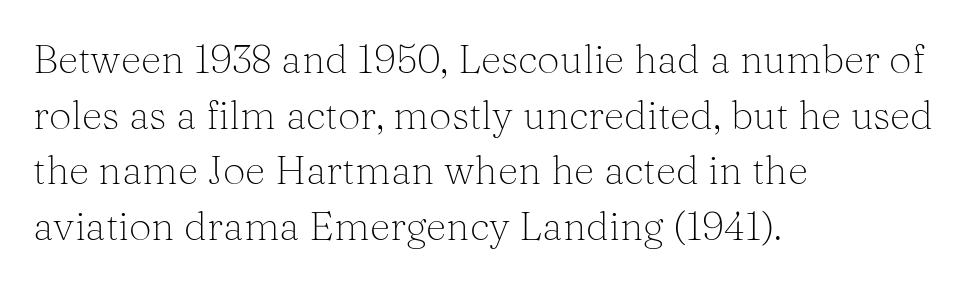
The letterforms sit shoulder to shoulder at normal distance. Each stroke keeps to a modest, everyday thickness or less. The space directly below the letters is spotless. The specimen reads as upright at a glance. A typesetter would label this face a serif. This sample has the flowing, uneven cadence of proportional lettering.
